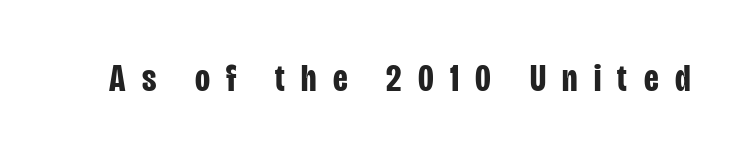
{"serif": "no", "italic": "no", "bold": "yes", "weight": "bold", "width": "condensed", "stroke_contrast": "low", "x_height": "large", "monospaced": "no", "underline": "no", "letter_spacing": "wide", "letter_spacing_em": 0.42, "glyph_px": 39}
